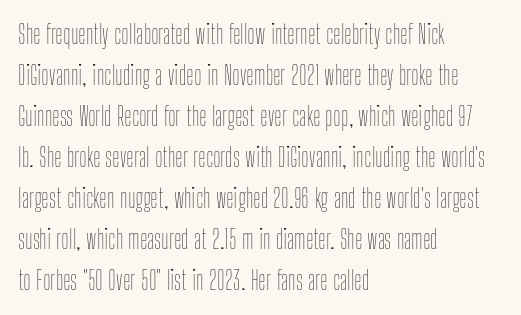
{"italic": "no", "bold": "no", "underline": "no", "align": "left", "line_spacing": "normal", "line_spacing_ratio": 1.58, "letter_spacing": "normal", "letter_spacing_em": 0.0, "glyph_px": 26}
